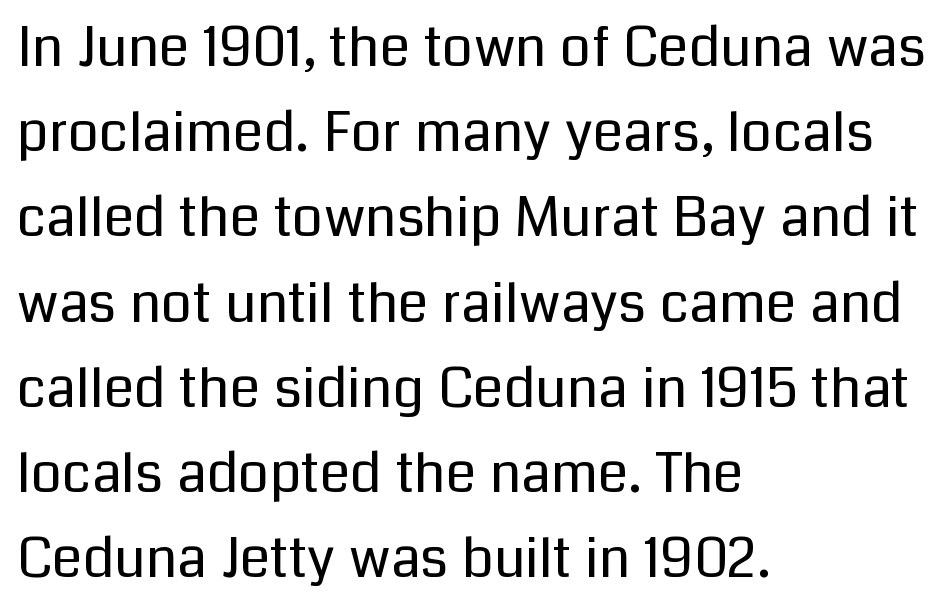
The image shows 55 px regular-weight sans-serif type, upright; set left-aligned, normal line spacing (1.55x), normal letter spacing, not underlined; low stroke contrast and a medium x-height.
